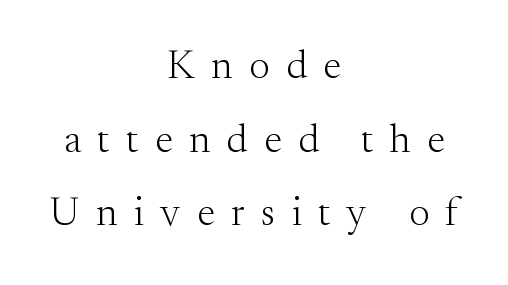
Q: Is the text bold? A: No.
Q: Is the text italic (slanted)? A: No, it is upright.
Q: Is the typeface a serif or a sans-serif typeface? A: Serif.
Q: Is the text underlined? A: No.
Q: How is the paragraph aligned? A: Centered.
Q: Is the spacing between letters normal or unusually wide? A: Unusually wide.
Q: Width (condensed, normal, or wide)? A: Normal.
Q: Stroke contrast? A: Medium.
Q: x-height? A: Small.
Q: Monospaced? A: No.
